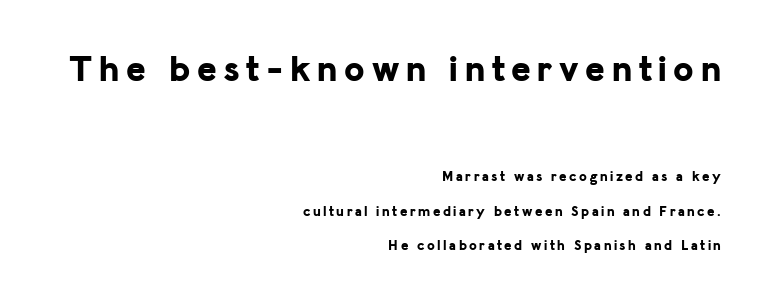
{"serif": "no", "italic": "no", "bold": "yes", "weight": "bold", "width": "normal", "stroke_contrast": "low", "x_height": "medium", "monospaced": "no", "underline": "no", "align": "right", "line_spacing": "loose", "line_spacing_ratio": 2.47, "larger_block": "first", "size_ratio": 2.64, "glyph_px": 37}
